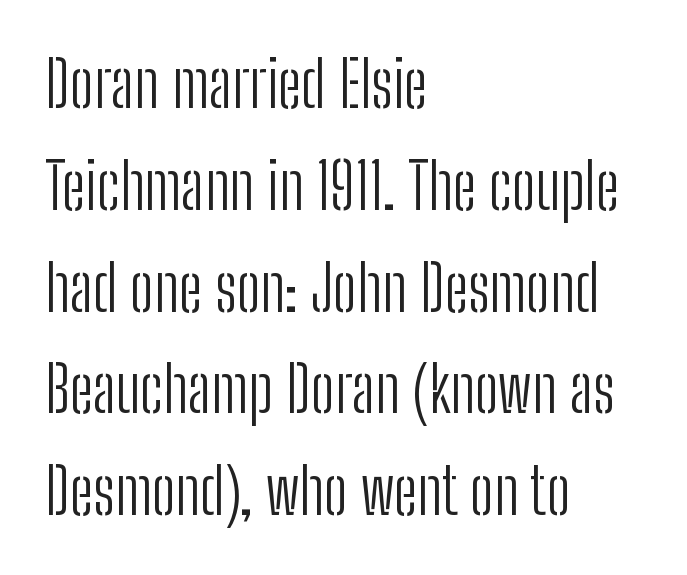
This sample has the flowing, uneven cadence of proportional lettering. Line spacing here is normal. Stem width sits at or under what a default text font uses. Decoration check: the copy has no underline. No italicization has been applied; the sample stays upright.
